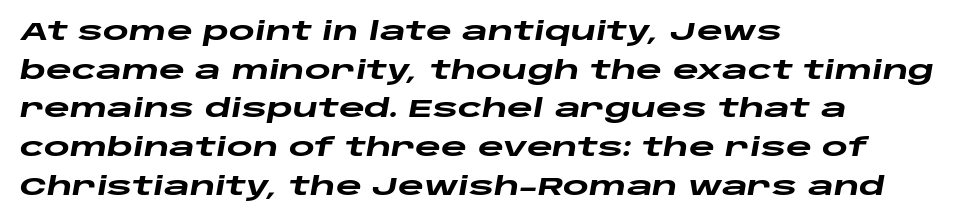
Q: Is the text bold? A: Yes.
Q: Is the text italic (slanted)? A: Yes, it leans right by about 10 degrees.
Q: Is the text underlined? A: No.
Q: How is the paragraph aligned? A: Left-aligned.
Q: Is the spacing between letters normal or unusually wide? A: Normal.
Q: Is the spacing between lines tight, normal or loose? A: Normal.
